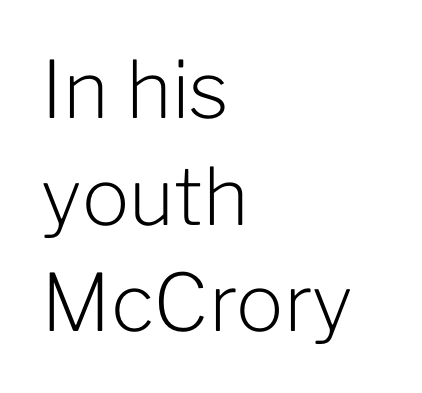
The image shows 79 px light sans-serif type, upright; set left-aligned, normal line spacing (1.35x), normal letter spacing, not underlined; low stroke contrast and a medium x-height.
